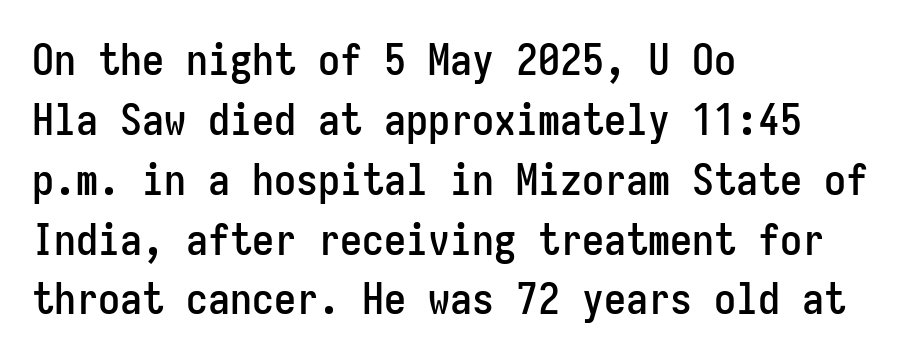
{"serif": "no", "italic": "no", "width": "condensed", "stroke_contrast": "low", "x_height": "medium", "monospaced": "yes", "underline": "no", "align": "left", "line_spacing": "normal", "line_spacing_ratio": 1.36, "letter_spacing": "normal", "letter_spacing_em": 0.0, "glyph_px": 44}
